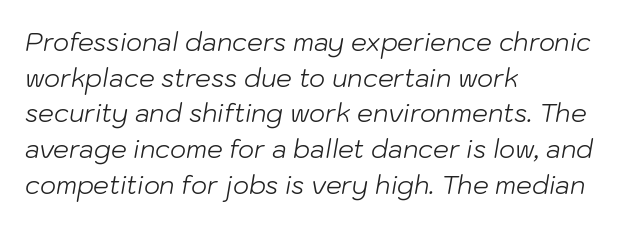
Q: Is the text bold? A: No.
Q: Is the text italic (slanted)? A: Yes, it leans right by about 10 degrees.
Q: Is the text underlined? A: No.
Q: How is the paragraph aligned? A: Left-aligned.
Q: Is the spacing between letters normal or unusually wide? A: Normal.
Q: Is the spacing between lines tight, normal or loose? A: Normal.
